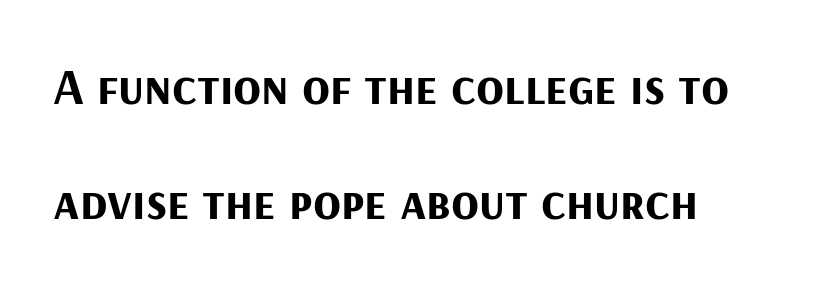
{"serif": "no", "italic": "no", "bold": "yes", "weight": "bold", "width": "normal", "stroke_contrast": "medium", "x_height": "medium", "monospaced": "no", "underline": "no", "align": "left", "line_spacing": "loose", "line_spacing_ratio": 2.25, "letter_spacing": "normal", "letter_spacing_em": 0.0, "glyph_px": 51}
